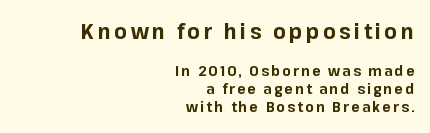
The image shows 21 px bold type, upright; set right-aligned, normal line spacing (1.32x), not underlined; the first (top) block is 1.5x larger.
